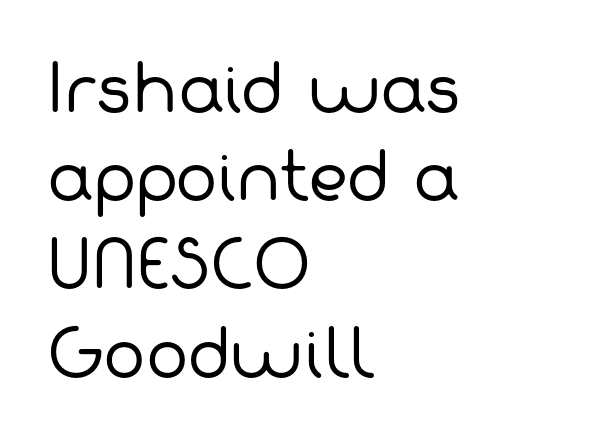
Q: Is the text bold? A: No.
Q: Is the typeface a serif or a sans-serif typeface? A: Sans-serif.
Q: Is the text underlined? A: No.
Q: How is the paragraph aligned? A: Left-aligned.
Q: Is the spacing between letters normal or unusually wide? A: Normal.
Q: Is the spacing between lines tight, normal or loose? A: Normal.
Q: Width (condensed, normal, or wide)? A: Normal.
Q: Stroke contrast? A: Low.
Q: x-height? A: Medium.
Q: Monospaced? A: No.
